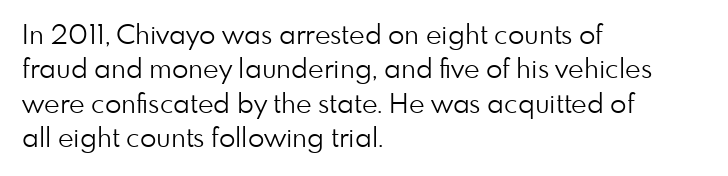
The letterforms sit at book weight or below. Honestly, the letter spacing is just normal — you wouldn't notice it. The type sits square on the baseline with zero lean. Unmarked baselines from the first word to the last. The text block is weighted toward the left margin, trailing off unevenly rightward. The designer left line spacing at the default.
